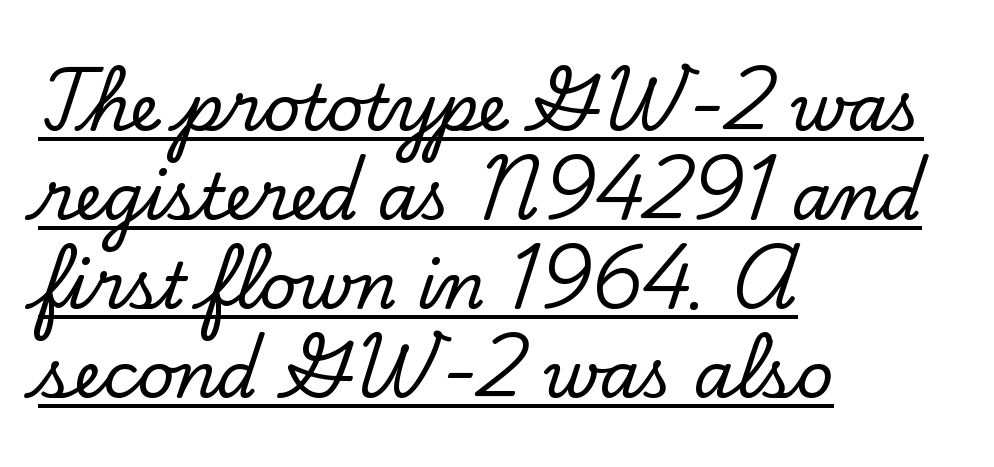
{"serif": "yes", "width": "normal", "stroke_contrast": "low", "x_height": "small", "monospaced": "no", "underline": "yes", "align": "left", "line_spacing": "normal", "line_spacing_ratio": 1.39, "letter_spacing": "normal", "letter_spacing_em": 0.0, "glyph_px": 64}
